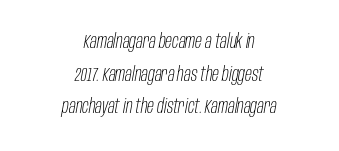
Q: Is the text bold? A: No.
Q: Is the text italic (slanted)? A: Yes, it leans right by about 10 degrees.
Q: Is the text underlined? A: No.
Q: How is the paragraph aligned? A: Centered.
Q: Is the spacing between letters normal or unusually wide? A: Normal.
Q: Is the spacing between lines tight, normal or loose? A: Normal.
